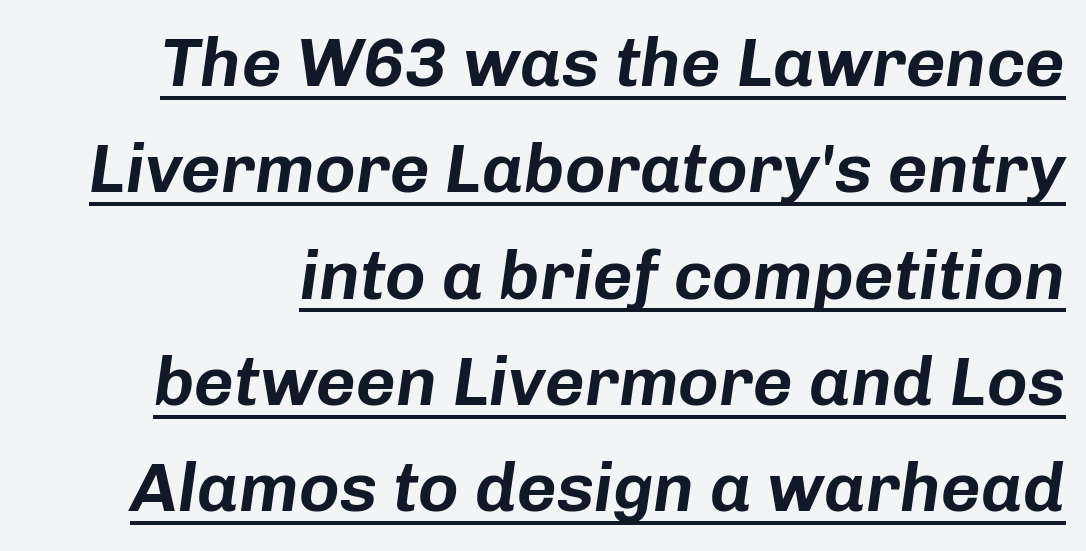
Q: Is the text italic (slanted)? A: Yes, it leans right by about 8 degrees.
Q: Is the text underlined? A: Yes.
Q: Is the spacing between letters normal or unusually wide? A: Normal.
Q: Is the spacing between lines tight, normal or loose? A: Normal.
Q: Width (condensed, normal, or wide)? A: Normal.
Q: Stroke contrast? A: Low.
Q: x-height? A: Medium.
Q: Monospaced? A: No.
